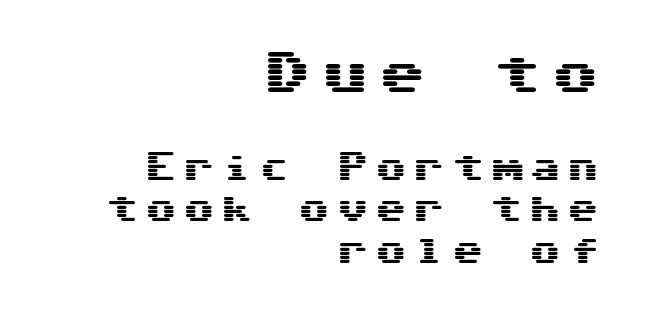
Descender tails drop into unmarked territory. Caption: multi-line text, flush right, ragged left. Which chunk is bigger? The first one — the top block dwarfs the bottom. This sample keeps an unexceptional amount of space between lines. Is there any slant? The stems are plumb. Characters follow at a spacing far wider than the type designer built in.
